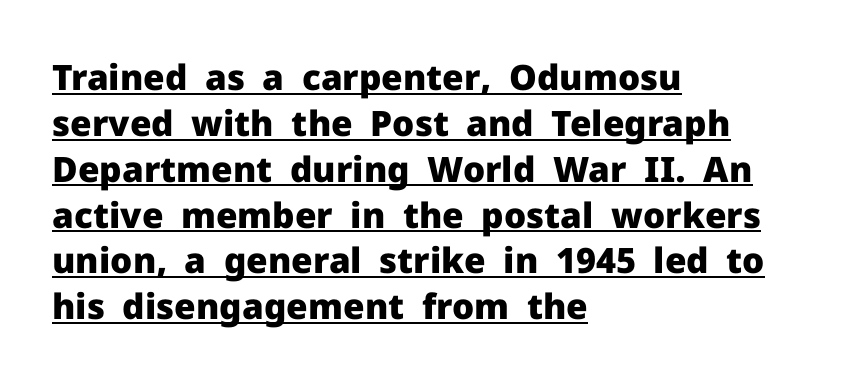
Every row of glyphs begins at an identical x-position on the left. Each letter keeps its own natural width here, so spacing adapts to shape. The face used here appears with an underline applied. Font category for this specimen: sans-serif. Baseline-to-baseline distance is the conventional proportion of letter height. The font's upright variant was chosen for this text.
